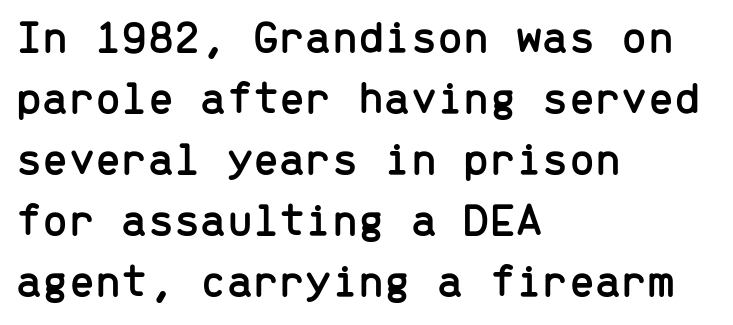
The image shows 47 px sans-serif type, upright, monospaced; set left-aligned, normal line spacing (1.3x), normal letter spacing, not underlined; low stroke contrast and a medium x-height.
